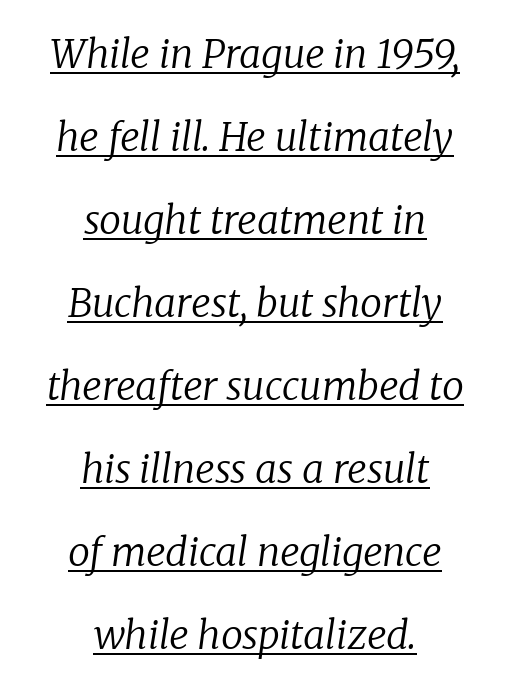
Unbolded letterforms with no extra heft. Caption: standard tracking, unaltered. Serif or sans? Serif — the stroke terminals have little feet. Short and long lines alike share a common midpoint.
